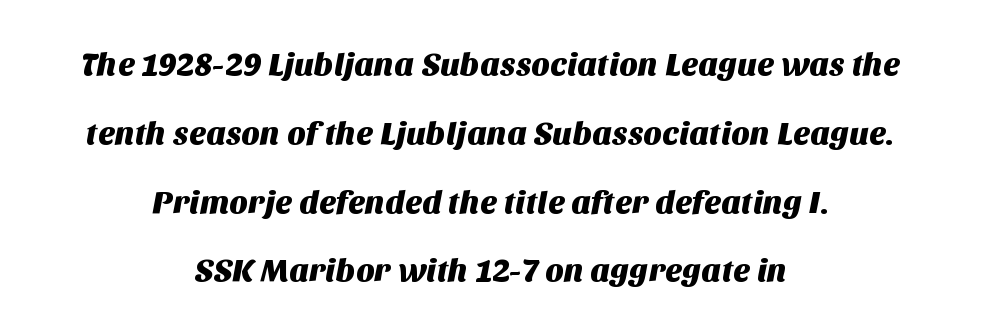
Q: Is the typeface a serif or a sans-serif typeface? A: Sans-serif.
Q: Is the text underlined? A: No.
Q: How is the paragraph aligned? A: Centered.
Q: Is the spacing between letters normal or unusually wide? A: Normal.
Q: Is the spacing between lines tight, normal or loose? A: Loose.
Q: Width (condensed, normal, or wide)? A: Normal.
Q: Stroke contrast? A: Medium.
Q: x-height? A: Large.
Q: Monospaced? A: No.
